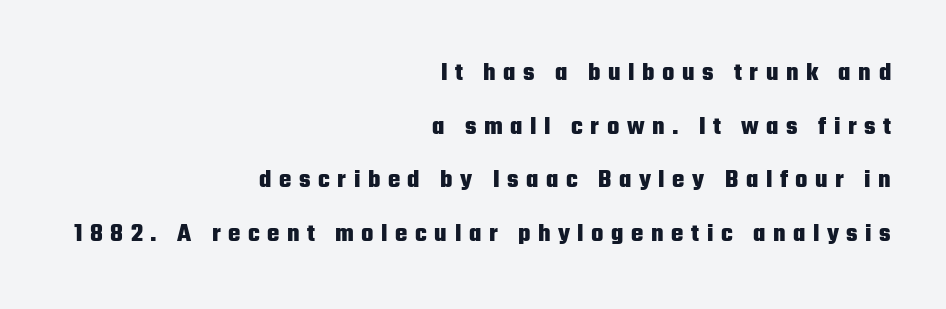
{"italic": "no", "bold": "yes", "underline": "no", "align": "right", "line_spacing": "loose", "line_spacing_ratio": 2.06, "letter_spacing": "wide", "letter_spacing_em": 0.29, "glyph_px": 26}
